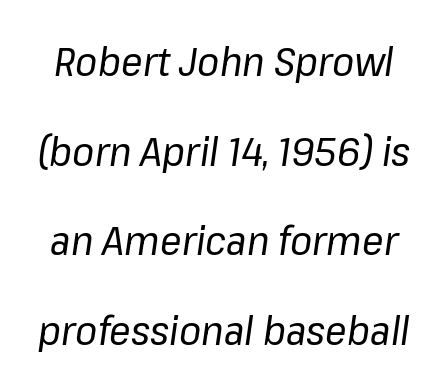
The image shows 40 px regular-weight type, italic (leaning right); set loose line spacing (2.24x), normal letter spacing, not underlined; low stroke contrast and a medium x-height.
